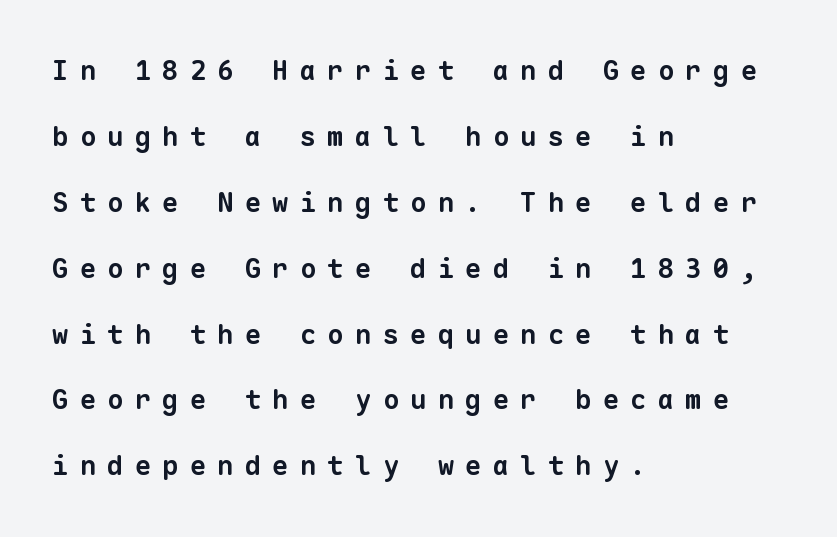
Q: Is the text bold? A: Yes.
Q: Is the text underlined? A: No.
Q: How is the paragraph aligned? A: Left-aligned.
Q: Is the spacing between letters normal or unusually wide? A: Unusually wide.
Q: Is the spacing between lines tight, normal or loose? A: Loose.
